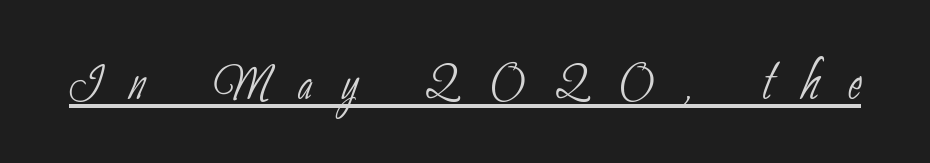
Q: Is the text bold? A: No.
Q: Is the typeface a serif or a sans-serif typeface? A: Sans-serif.
Q: Is the text underlined? A: Yes.
Q: Is the spacing between letters normal or unusually wide? A: Unusually wide.
Q: Width (condensed, normal, or wide)? A: Condensed.
Q: Stroke contrast? A: Low.
Q: x-height? A: Small.
Q: Monospaced? A: No.
